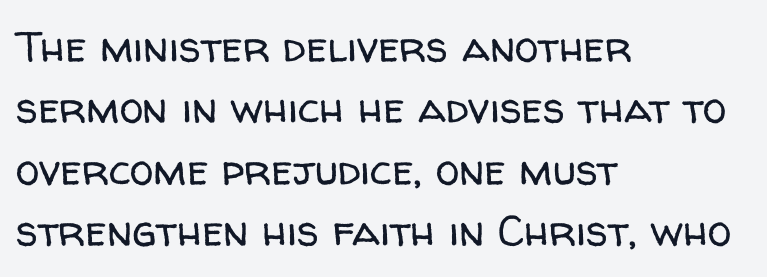
{"serif": "no", "italic": "no", "bold": "no", "weight": "regular", "width": "normal", "stroke_contrast": "low", "x_height": "medium", "monospaced": "no", "underline": "no", "align": "left", "line_spacing": "normal", "line_spacing_ratio": 1.43, "letter_spacing": "normal", "letter_spacing_em": 0.0, "glyph_px": 43}
